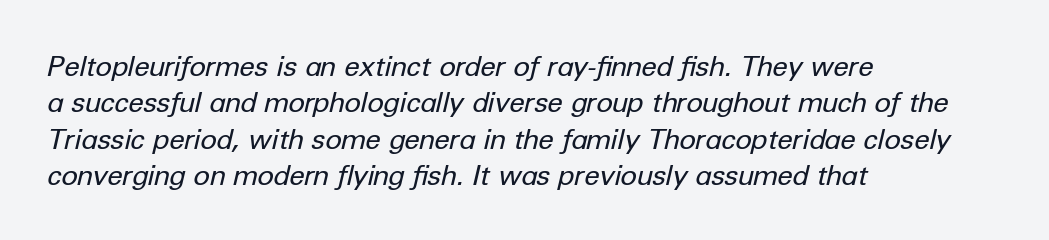
Q: Is the text bold? A: No.
Q: Is the text italic (slanted)? A: Yes, it leans right by about 12 degrees.
Q: Is the text underlined? A: No.
Q: How is the paragraph aligned? A: Left-aligned.
Q: Is the spacing between letters normal or unusually wide? A: Normal.
Q: Is the spacing between lines tight, normal or loose? A: Normal.
Q: Width (condensed, normal, or wide)? A: Normal.
Q: Stroke contrast? A: Low.
Q: x-height? A: Medium.
Q: Monospaced? A: No.
